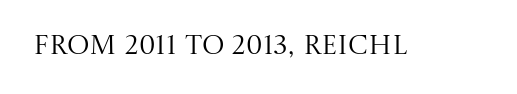
Q: Is the text bold? A: No.
Q: Is the text italic (slanted)? A: No, it is upright.
Q: Is the text underlined? A: No.
Q: Is the spacing between letters normal or unusually wide? A: Normal.
